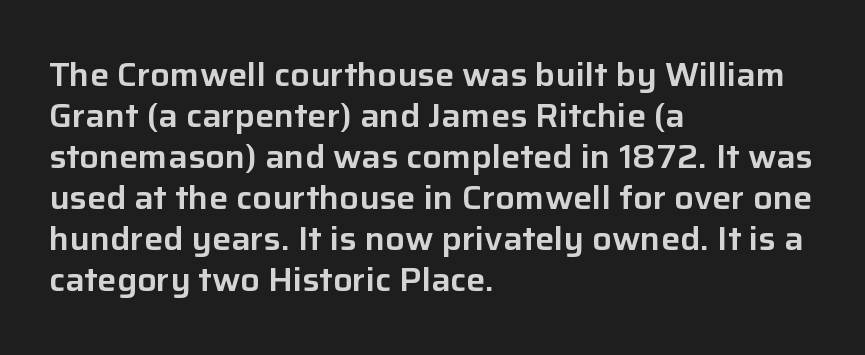
Reading down the block, your eye returns to a fixed left position each line. The rendering shows plain stroke endings on the letterforms — a sans-serif design. The passage shown is typed in a proportional face where columns would drift. It's the straight-up-and-down kind of type.
